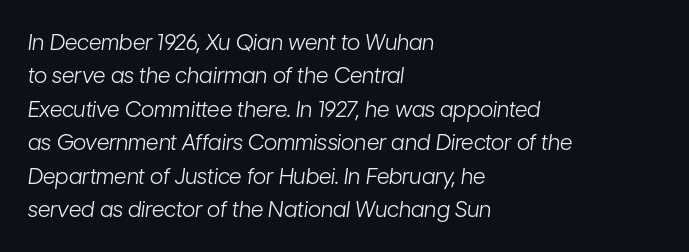
The image shows 22 px text type, italic (leaning right); set left-aligned, normal line spacing (1.52x), normal letter spacing, not underlined.
